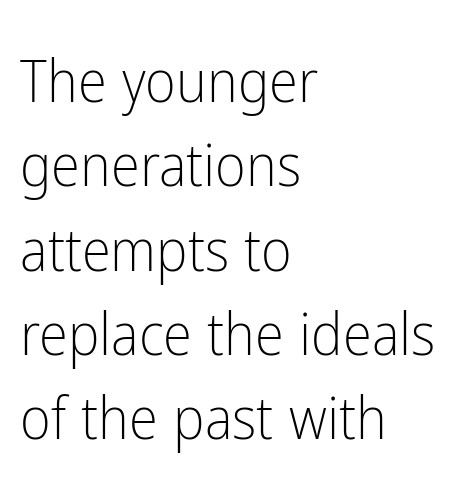
The image shows 59 px light, condensed sans-serif type, upright; set left-aligned, normal line spacing (1.43x), normal letter spacing, not underlined; low stroke contrast and a medium x-height.
